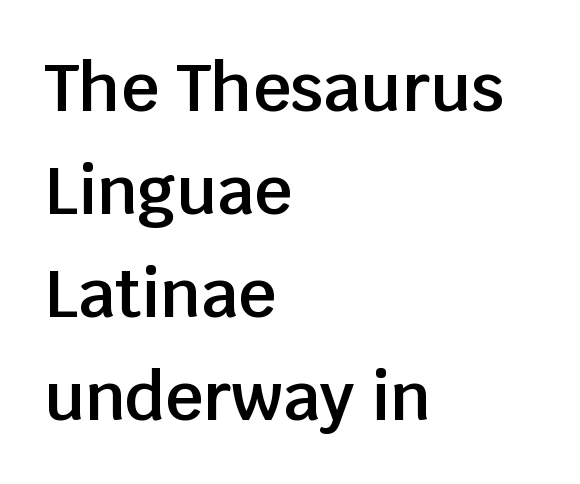
{"serif": "no", "italic": "no", "bold": "semi", "weight": "semibold", "width": "normal", "stroke_contrast": "low", "x_height": "large", "monospaced": "no", "underline": "no", "align": "left", "line_spacing": "normal", "line_spacing_ratio": 1.56, "letter_spacing": "normal", "letter_spacing_em": 0.0, "glyph_px": 66}
